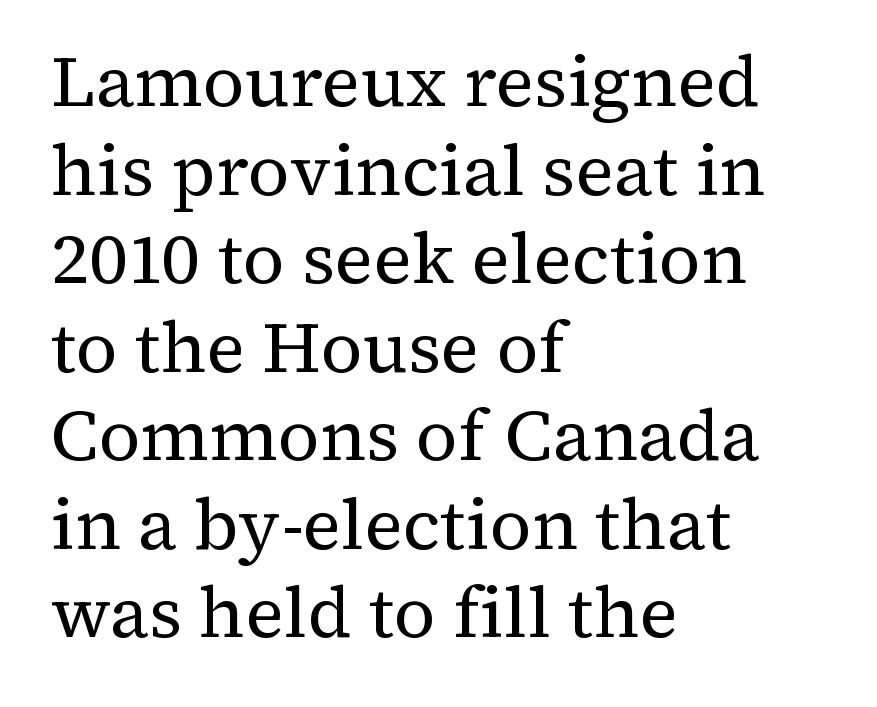
The image shows 72 px regular-weight serif type, upright; set left-aligned, line spacing 1.23x, normal letter spacing, not underlined; medium stroke contrast and a medium x-height.
